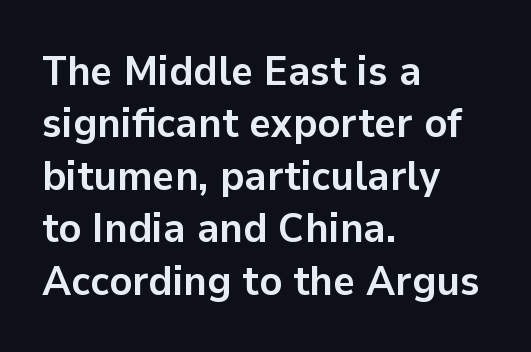
{"serif": "no", "italic": "no", "bold": "yes", "weight": "semibold", "width": "normal", "stroke_contrast": "low", "x_height": "medium", "monospaced": "no", "underline": "no", "align": "left", "line_spacing": "normal", "line_spacing_ratio": 1.25, "letter_spacing": "normal", "letter_spacing_em": 0.0, "glyph_px": 42}
